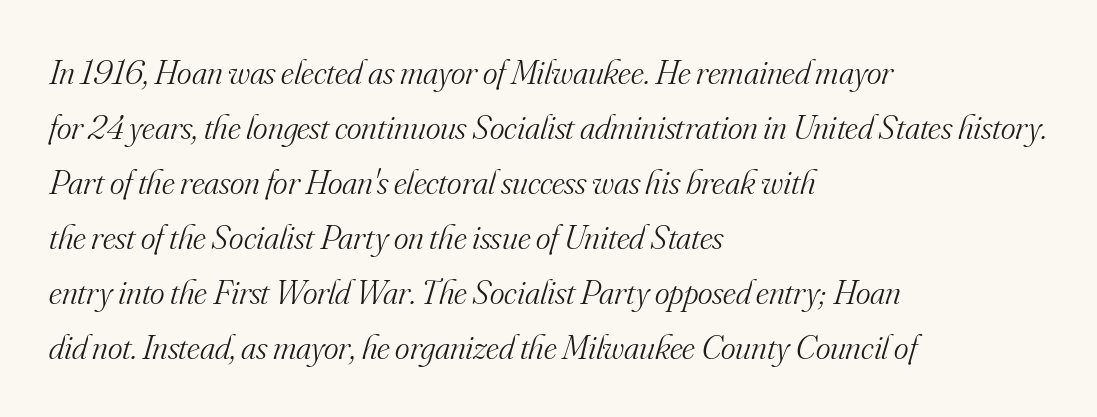
{"serif": "yes", "italic": "yes", "lean": "right", "slant_degrees": 16, "bold": "no", "weight": "light", "width": "normal", "stroke_contrast": "medium", "x_height": "small", "monospaced": "no", "underline": "no", "align": "left", "line_spacing": "normal", "line_spacing_ratio": 1.57, "letter_spacing": "normal", "letter_spacing_em": 0.0, "glyph_px": 35}
